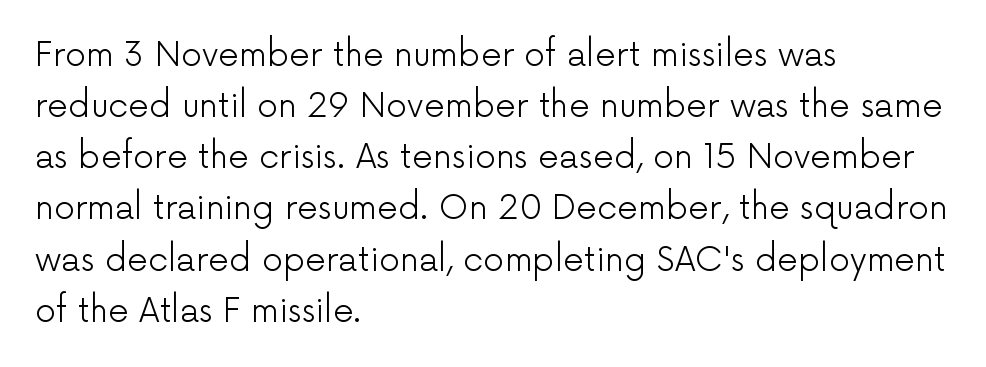
Q: Is the text bold? A: No.
Q: Is the text italic (slanted)? A: No, it is upright.
Q: Is the typeface a serif or a sans-serif typeface? A: Sans-serif.
Q: Is the text underlined? A: No.
Q: How is the paragraph aligned? A: Left-aligned.
Q: Is the spacing between letters normal or unusually wide? A: Normal.
Q: Is the spacing between lines tight, normal or loose? A: Normal.
Q: Width (condensed, normal, or wide)? A: Normal.
Q: Stroke contrast? A: Low.
Q: x-height? A: Medium.
Q: Monospaced? A: No.
